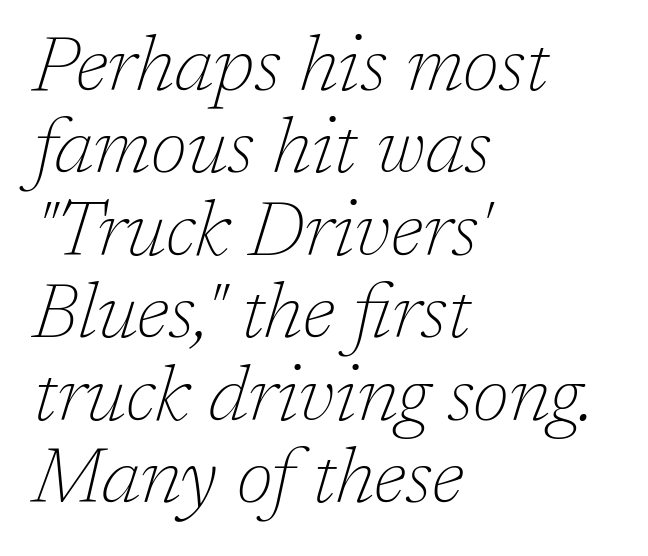
The font family rendered here belongs to the serif group. Stems and bowls with no extra thickness — not bold. Regarding leading, the lines here are crowded together. A typesetter would call this proportional, since set widths differ per character. Observe the ordinary spacing: letters are neighbours, not strangers.
